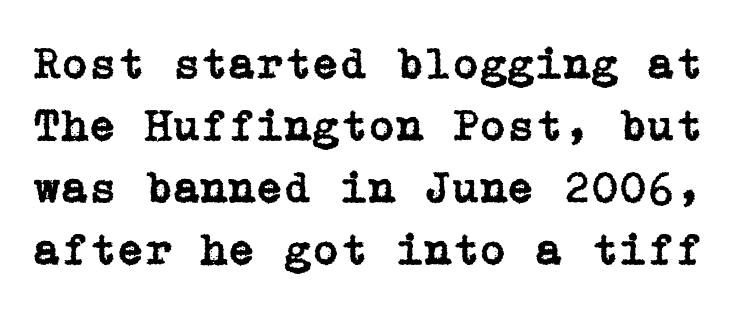
Q: Is the text italic (slanted)? A: No, it is upright.
Q: Is the typeface a serif or a sans-serif typeface? A: Serif.
Q: Is the text underlined? A: No.
Q: Is the spacing between letters normal or unusually wide? A: Normal.
Q: Is the spacing between lines tight, normal or loose? A: Normal.
Q: Width (condensed, normal, or wide)? A: Normal.
Q: Stroke contrast? A: Low.
Q: x-height? A: Medium.
